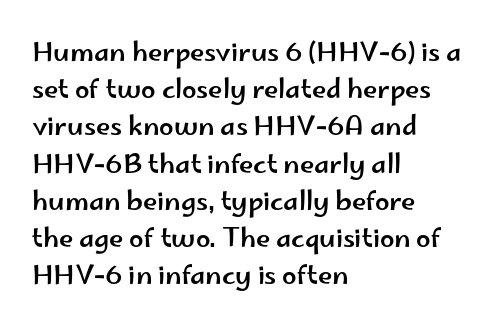
The image shows 26 px text type, upright; set left-aligned, normal line spacing (1.43x), normal letter spacing, not underlined.
